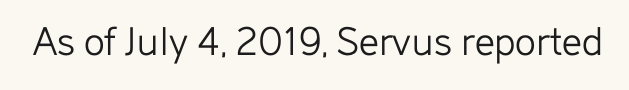
Q: Is the text bold? A: No.
Q: Is the text italic (slanted)? A: No, it is upright.
Q: Is the typeface a serif or a sans-serif typeface? A: Sans-serif.
Q: Is the text underlined? A: No.
Q: Is the spacing between letters normal or unusually wide? A: Normal.
Q: Width (condensed, normal, or wide)? A: Normal.
Q: Stroke contrast? A: Low.
Q: x-height? A: Medium.
Q: Monospaced? A: No.
